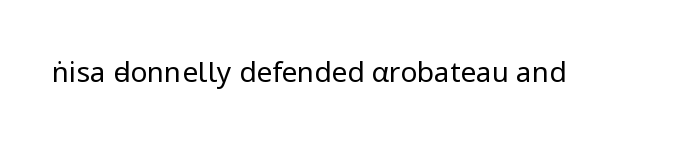
The image shows 28 px regular-weight sans-serif type, upright; set normal letter spacing, not underlined; low stroke contrast and a medium x-height.
